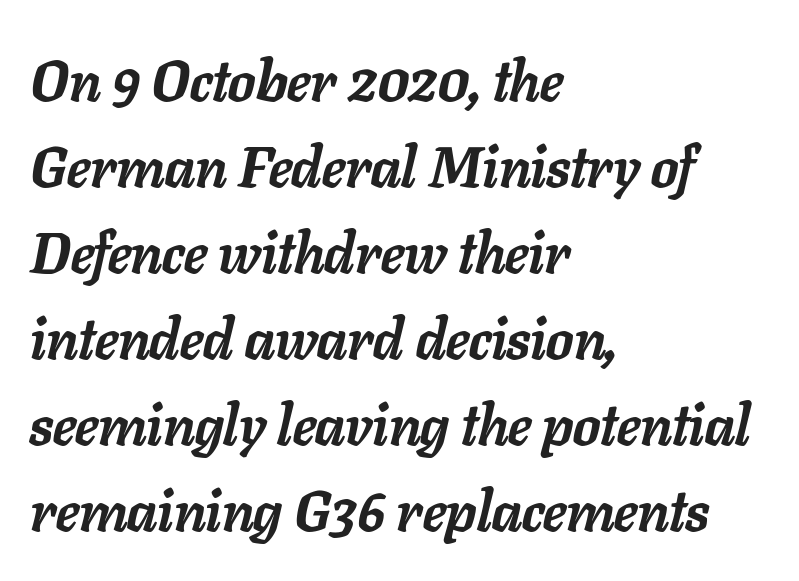
Q: Is the text bold? A: Yes.
Q: Is the text italic (slanted)? A: Yes, it leans right by about 11 degrees.
Q: Is the text underlined? A: No.
Q: How is the paragraph aligned? A: Left-aligned.
Q: Is the spacing between letters normal or unusually wide? A: Normal.
Q: Is the spacing between lines tight, normal or loose? A: Normal.
Q: Width (condensed, normal, or wide)? A: Normal.
Q: Stroke contrast? A: Low.
Q: x-height? A: Medium.
Q: Monospaced? A: No.
